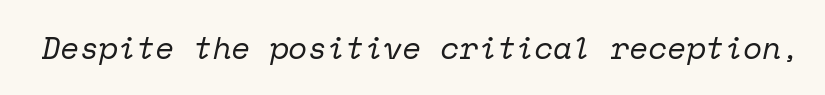
Q: Is the text bold? A: No.
Q: Is the text italic (slanted)? A: Yes, it leans right by about 12 degrees.
Q: Is the typeface a serif or a sans-serif typeface? A: Serif.
Q: Is the text underlined? A: No.
Q: Is the spacing between letters normal or unusually wide? A: Normal.
Q: Width (condensed, normal, or wide)? A: Normal.
Q: Stroke contrast? A: Low.
Q: x-height? A: Medium.
Q: Monospaced? A: Yes.
